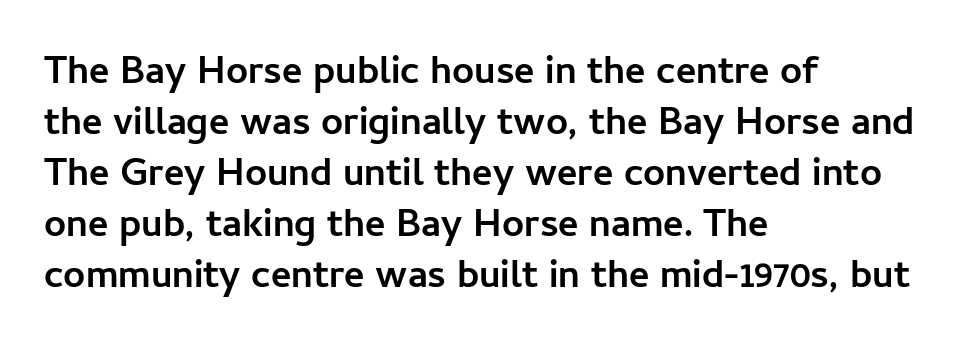
{"serif": "no", "italic": "no", "bold": "yes", "weight": "semibold", "width": "normal", "stroke_contrast": "low", "x_height": "medium", "monospaced": "no", "underline": "no", "align": "left", "line_spacing": "normal", "line_spacing_ratio": 1.31, "letter_spacing": "normal", "letter_spacing_em": 0.0, "glyph_px": 39}
